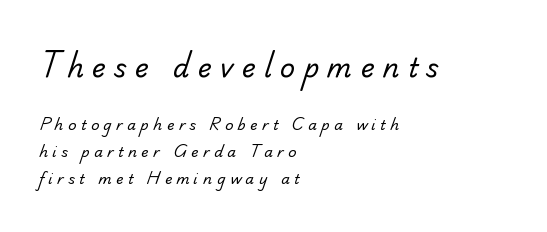
{"bold": "no", "underline": "no", "align": "left", "line_spacing": "loose", "line_spacing_ratio": 1.93, "letter_spacing": "wide", "letter_spacing_em": 0.32, "larger_block": "first", "size_ratio": 1.86, "glyph_px": 26}
